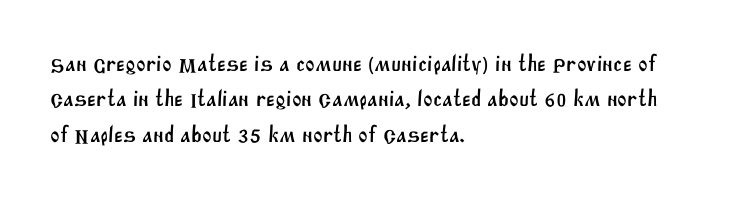
Alignment: flush left. What's the leading like? Ordinary, nothing unusual. The gaps between neighbouring characters are ordinary and unremarkable. Plain, unruled lines of type.
